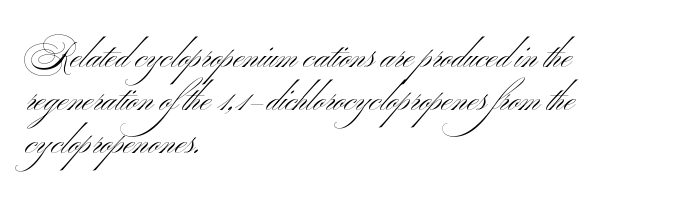
Q: Is the text bold? A: No.
Q: Is the text italic (slanted)? A: Yes.
Q: Is the typeface a serif or a sans-serif typeface? A: Sans-serif.
Q: Is the text underlined? A: No.
Q: How is the paragraph aligned? A: Left-aligned.
Q: Is the spacing between letters normal or unusually wide? A: Normal.
Q: Width (condensed, normal, or wide)? A: Wide.
Q: Stroke contrast? A: Medium.
Q: x-height? A: Small.
Q: Monospaced? A: No.
